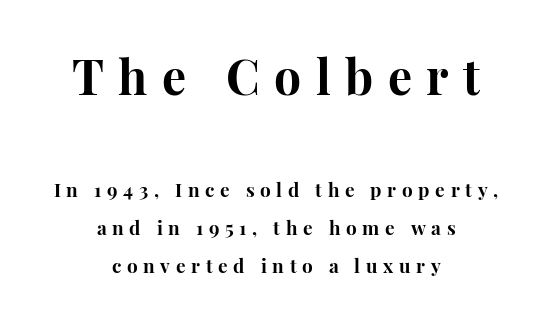
{"serif": "yes", "italic": "no", "bold": "yes", "weight": "bold", "width": "normal", "stroke_contrast": "high", "x_height": "medium", "monospaced": "no", "underline": "no", "align": "center", "line_spacing": "loose", "line_spacing_ratio": 1.98, "letter_spacing": "wide", "letter_spacing_em": 0.3, "larger_block": "first", "size_ratio": 2.53, "glyph_px": 48}
